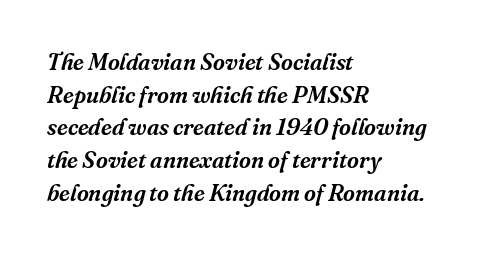
Q: Is the text italic (slanted)? A: Yes, it leans right by about 16 degrees.
Q: Is the text underlined? A: No.
Q: How is the paragraph aligned? A: Left-aligned.
Q: Is the spacing between letters normal or unusually wide? A: Normal.
Q: Is the spacing between lines tight, normal or loose? A: Normal.
